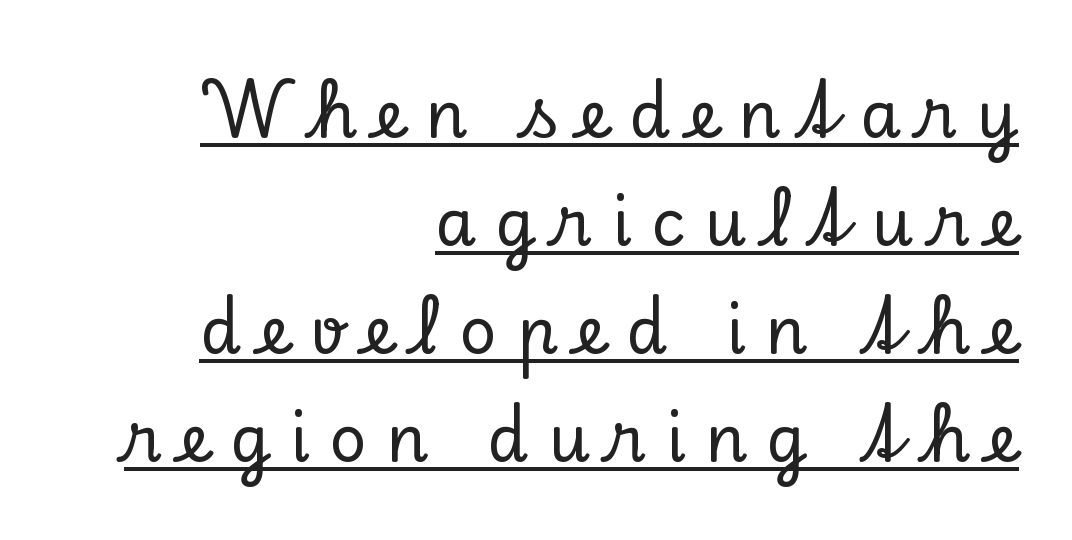
Is this a fixed-width face? No — the glyphs have proportional, varying widths. You could only call the tracking loose — the letters float apart. Each line of the rendering has a horizontal stroke beneath the glyphs. Does the copy run flush right? Yes — the right margin is perfectly even.
